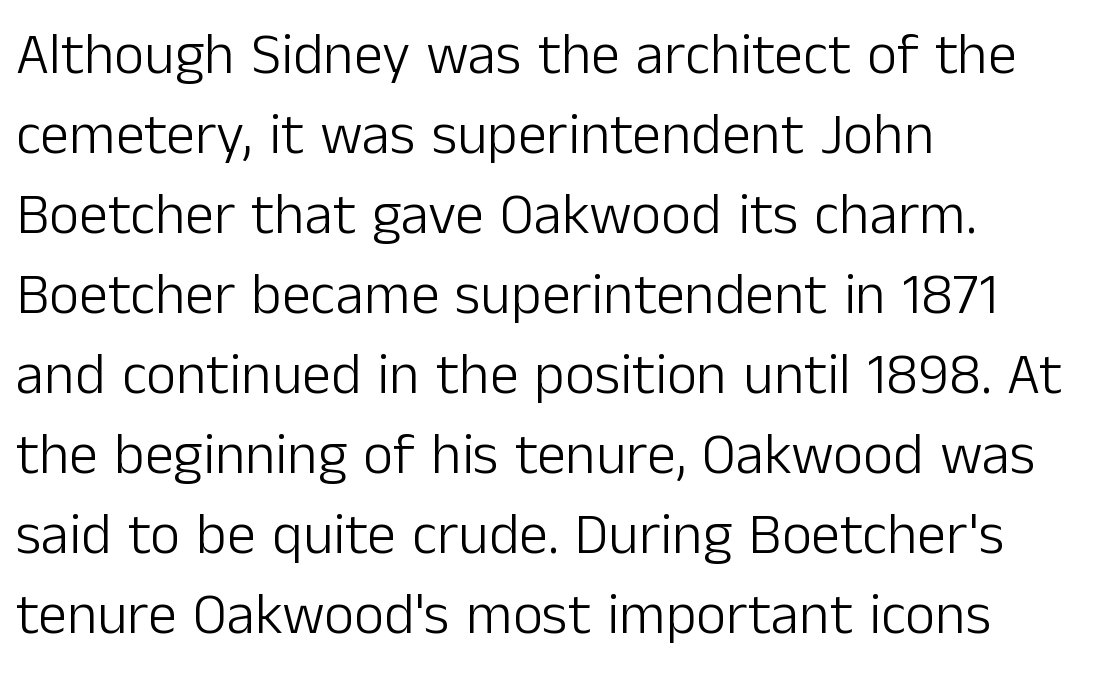
Q: Is the text bold? A: No.
Q: Is the text italic (slanted)? A: No, it is upright.
Q: Is the typeface a serif or a sans-serif typeface? A: Sans-serif.
Q: Is the text underlined? A: No.
Q: How is the paragraph aligned? A: Left-aligned.
Q: Is the spacing between letters normal or unusually wide? A: Normal.
Q: Is the spacing between lines tight, normal or loose? A: Normal.
Q: Width (condensed, normal, or wide)? A: Normal.
Q: Stroke contrast? A: Low.
Q: x-height? A: Medium.
Q: Monospaced? A: No.
